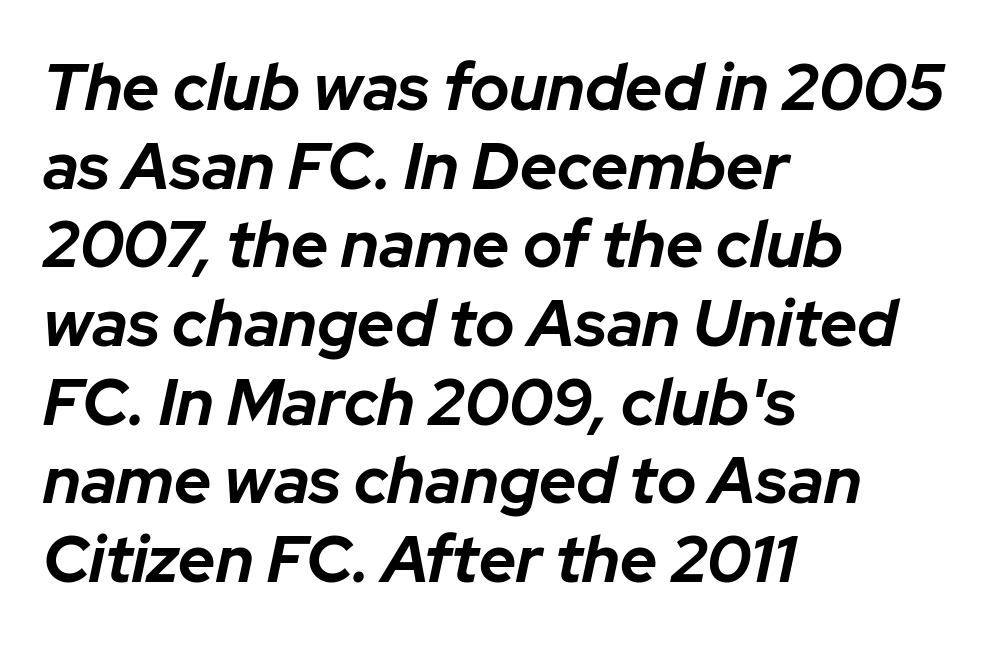
Q: Is the text bold? A: Yes.
Q: Is the text italic (slanted)? A: Yes, it leans right by about 12 degrees.
Q: Is the text underlined? A: No.
Q: How is the paragraph aligned? A: Left-aligned.
Q: Is the spacing between letters normal or unusually wide? A: Normal.
Q: Width (condensed, normal, or wide)? A: Normal.
Q: Stroke contrast? A: Low.
Q: x-height? A: Medium.
Q: Monospaced? A: No.
